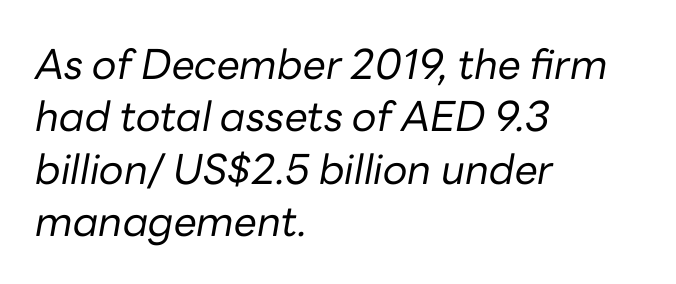
Q: Is the text bold? A: No.
Q: Is the text italic (slanted)? A: Yes, it leans right by about 10 degrees.
Q: Is the text underlined? A: No.
Q: How is the paragraph aligned? A: Left-aligned.
Q: Is the spacing between letters normal or unusually wide? A: Normal.
Q: Is the spacing between lines tight, normal or loose? A: Normal.
Q: Width (condensed, normal, or wide)? A: Normal.
Q: Stroke contrast? A: Low.
Q: x-height? A: Medium.
Q: Monospaced? A: No.
